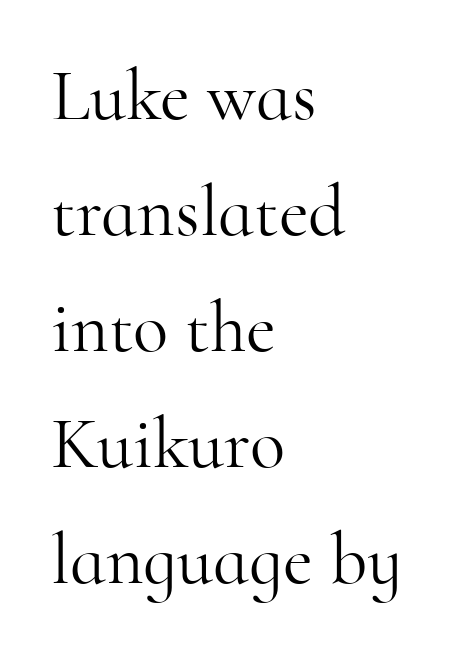
{"serif": "yes", "italic": "no", "bold": "no", "weight": "light", "width": "normal", "stroke_contrast": "high", "x_height": "small", "monospaced": "no", "underline": "no", "align": "left", "line_spacing": "normal", "line_spacing_ratio": 1.59, "letter_spacing": "normal", "letter_spacing_em": 0.0, "glyph_px": 73}
